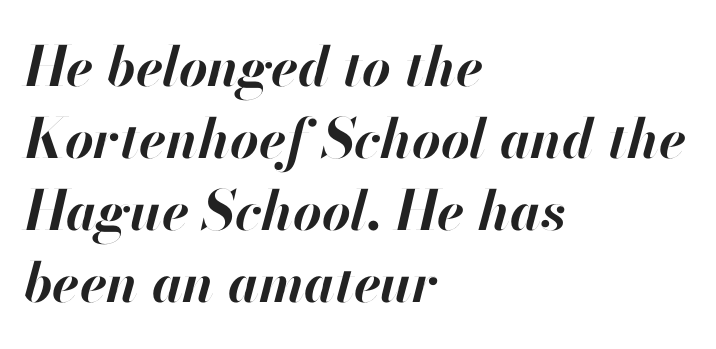
The image shows 55 px bold type, italic (leaning right); set left-aligned, normal line spacing (1.31x), normal letter spacing, not underlined; high stroke contrast and a small x-height.
